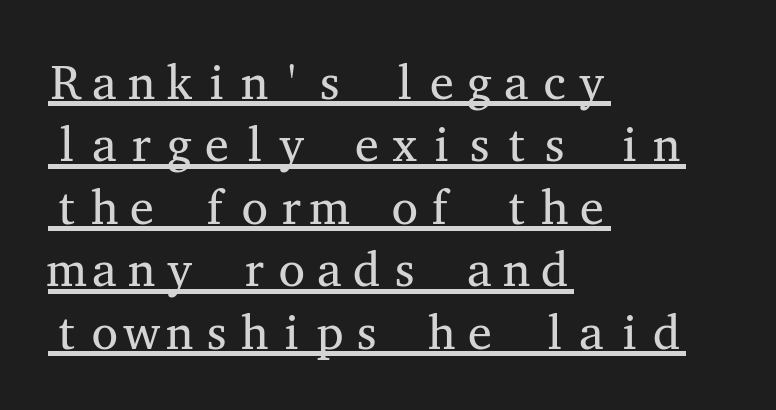
{"serif": "yes", "italic": "no", "bold": "no", "weight": "regular", "width": "wide", "stroke_contrast": "medium", "x_height": "medium", "monospaced": "yes", "underline": "yes", "align": "left", "line_spacing": "normal", "line_spacing_ratio": 1.3, "letter_spacing": "normal", "letter_spacing_em": 0.0, "glyph_px": 48}
